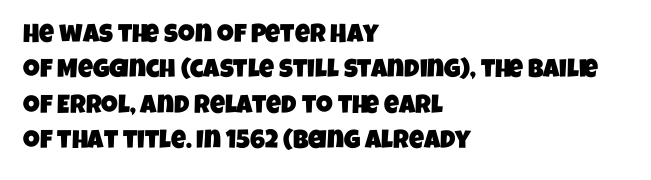
The image shows 26 px text type; set left-aligned, normal line spacing (1.36x), normal letter spacing, not underlined.
